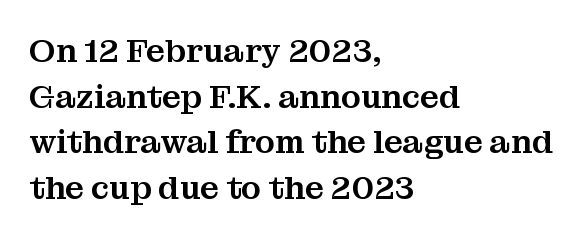
The image shows 33 px serif type, upright; set left-aligned, normal line spacing (1.38x), normal letter spacing, not underlined; medium stroke contrast and a medium x-height.
